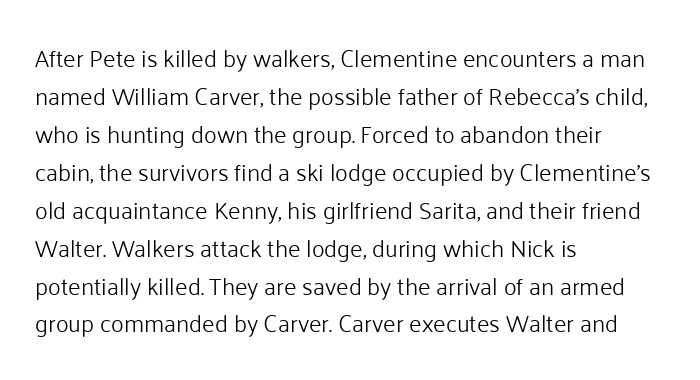
Q: Is the text bold? A: No.
Q: Is the text italic (slanted)? A: No, it is upright.
Q: Is the text underlined? A: No.
Q: How is the paragraph aligned? A: Left-aligned.
Q: Is the spacing between letters normal or unusually wide? A: Normal.
Q: Is the spacing between lines tight, normal or loose? A: Normal.
